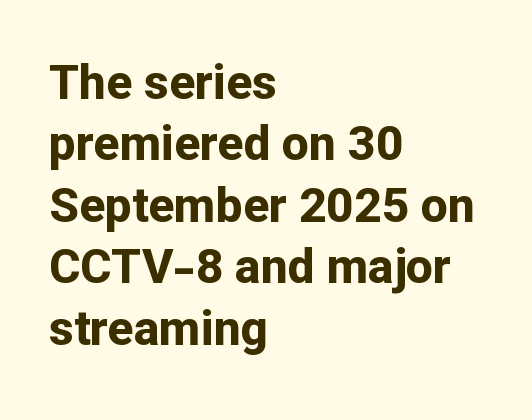
{"serif": "no", "italic": "no", "bold": "yes", "weight": "bold", "width": "normal", "stroke_contrast": "low", "x_height": "medium", "monospaced": "no", "underline": "no", "align": "left", "line_spacing": "normal", "line_spacing_ratio": 1.28, "letter_spacing": "normal", "letter_spacing_em": 0.0, "glyph_px": 48}
